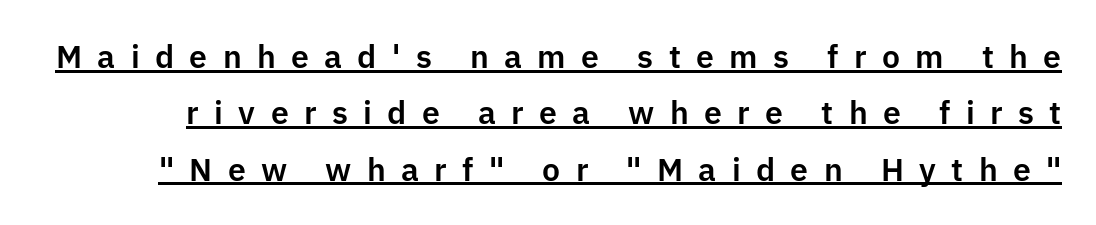
The image shows 32 px sans-serif type, upright; set line spacing 1.76x, unusually wide letter spacing (+0.48 em), underlined; low stroke contrast and a medium x-height.
